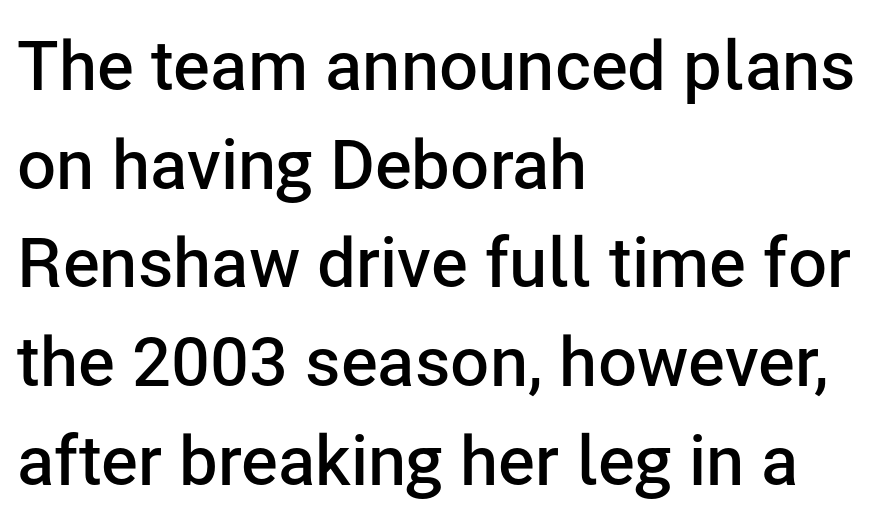
The image shows 69 px semibold sans-serif type, upright; set left-aligned, normal line spacing (1.43x), normal letter spacing, not underlined; low stroke contrast and a medium x-height.
